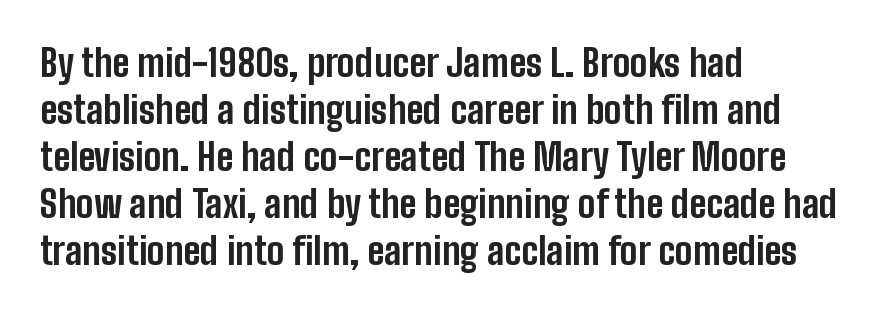
The image shows 37 px bold, condensed sans-serif type, upright; set left-aligned, normal line spacing (1.27x), normal letter spacing, not underlined; low stroke contrast and a medium x-height.
